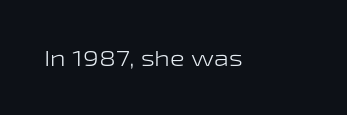
{"italic": "no", "bold": "no", "underline": "no", "letter_spacing": "normal", "letter_spacing_em": 0.0, "glyph_px": 22}
